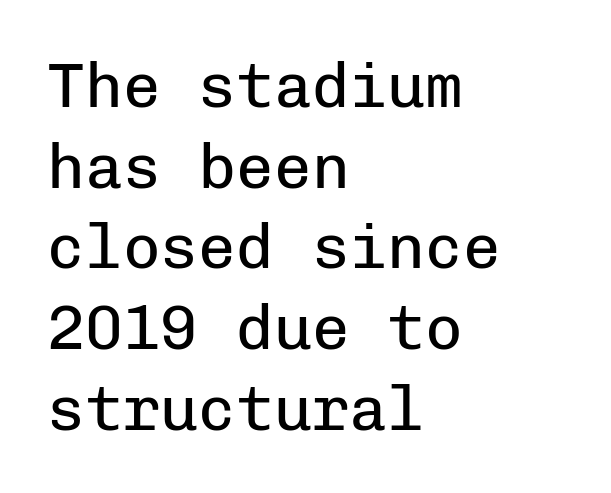
The image shows 63 px regular-weight sans-serif type, upright, monospaced; set left-aligned, normal line spacing (1.28x), normal letter spacing, not underlined; low stroke contrast and a medium x-height.
